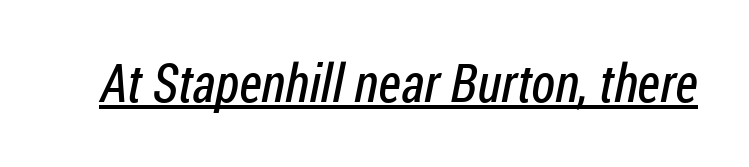
The image shows 53 px regular-weight, condensed sans-serif type; set normal letter spacing, underlined; low stroke contrast and a medium x-height.
